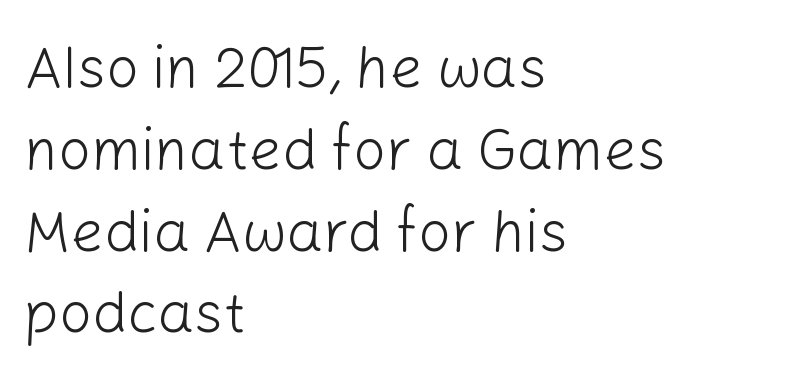
Has an underline been added? It has not. A typesetter would call this proportional, since set widths differ per character. Italic: no, the glyphs are upright roman. The passage shown stacks its lines at a standard gap.
